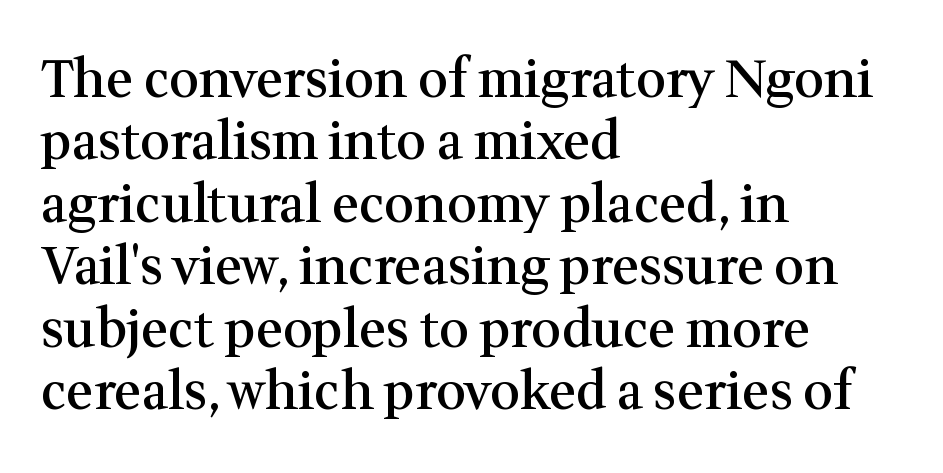
Q: Is the text bold? A: Semi-bold.
Q: Is the text italic (slanted)? A: No, it is upright.
Q: Is the typeface a serif or a sans-serif typeface? A: Serif.
Q: Is the text underlined? A: No.
Q: How is the paragraph aligned? A: Left-aligned.
Q: Is the spacing between letters normal or unusually wide? A: Normal.
Q: Width (condensed, normal, or wide)? A: Normal.
Q: Stroke contrast? A: Medium.
Q: x-height? A: Medium.
Q: Monospaced? A: No.
